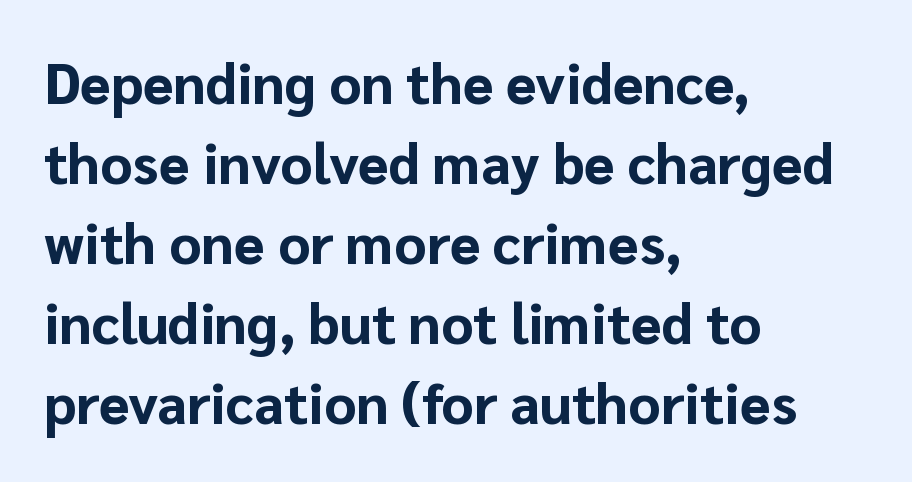
The typesetter chose a ragged-right arrangement here. Rule under the text: the space is simply empty. Serifs: no, the terminals of the letterforms are clean. Is there much room between lines? A standard amount, neither cramped nor airy.
